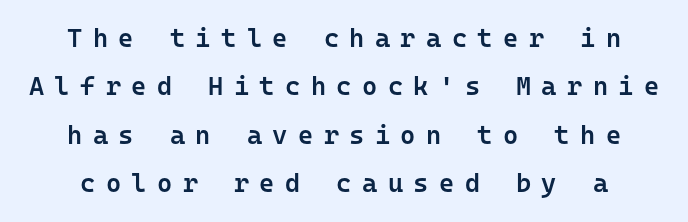
Q: Is the text bold? A: Semi-bold.
Q: Is the text italic (slanted)? A: No, it is upright.
Q: Is the text underlined? A: No.
Q: Is the spacing between letters normal or unusually wide? A: Unusually wide.
